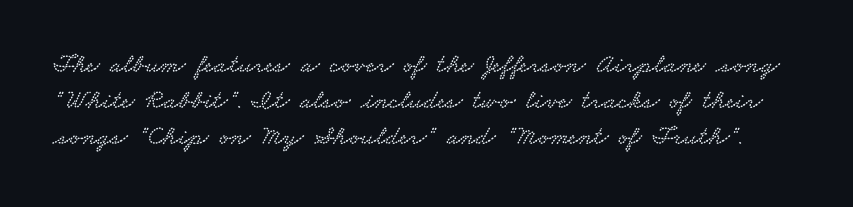
Horizontal bands of white between lines are of average thickness. Anything drawn beneath the words? Only blank space. A typesetter would call this zero additional tracking.
